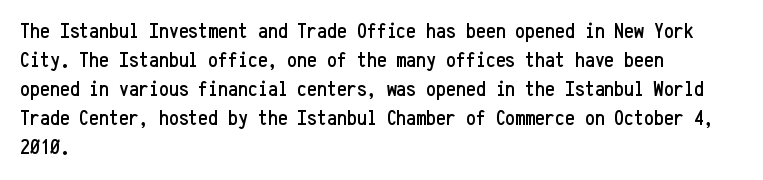
Q: Is the text italic (slanted)? A: No, it is upright.
Q: Is the text underlined? A: No.
Q: How is the paragraph aligned? A: Left-aligned.
Q: Is the spacing between letters normal or unusually wide? A: Normal.
Q: Is the spacing between lines tight, normal or loose? A: Normal.
